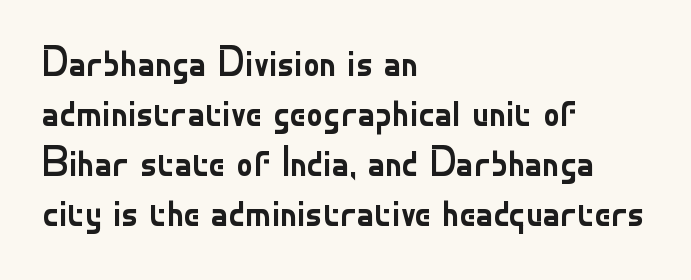
{"serif": "no", "italic": "no", "bold": "no", "weight": "regular", "width": "normal", "stroke_contrast": "low", "x_height": "small", "monospaced": "no", "underline": "no", "align": "left", "line_spacing_ratio": 1.22, "letter_spacing": "normal", "letter_spacing_em": 0.0, "glyph_px": 41}
